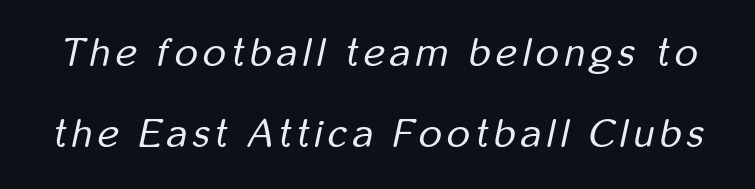
No chunkiness to these letters — they're not bold. This sample trades compactness for vertical openness between lines. Slanted lettering throughout. Has an underline been added? It has not. Here the designer chose a conventional face with non-uniform glyph widths.
